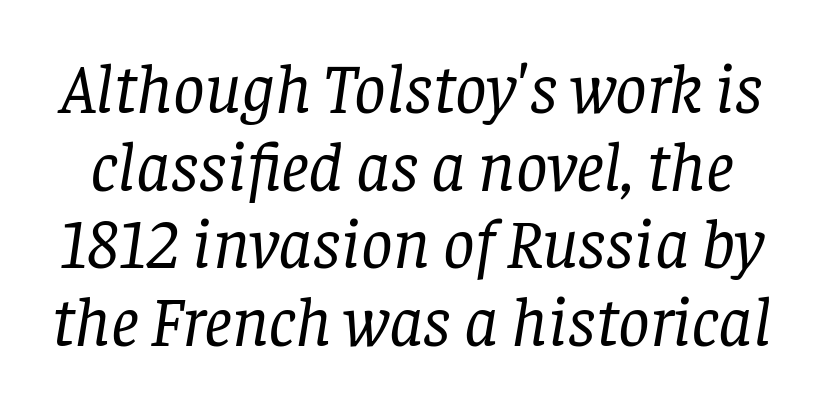
The image shows 70 px regular-weight serif type, italic (leaning right); set tight line spacing (1.11x), normal letter spacing, not underlined; low stroke contrast and a large x-height.
